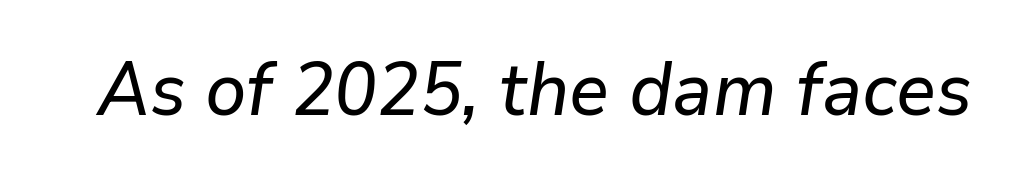
Spacing verdict: proportional, widths tailored to each character. Rule under the text: the space is simply empty. The face used here has a pronounced slope to its letters. The passage shown has conventional tracking throughout.
